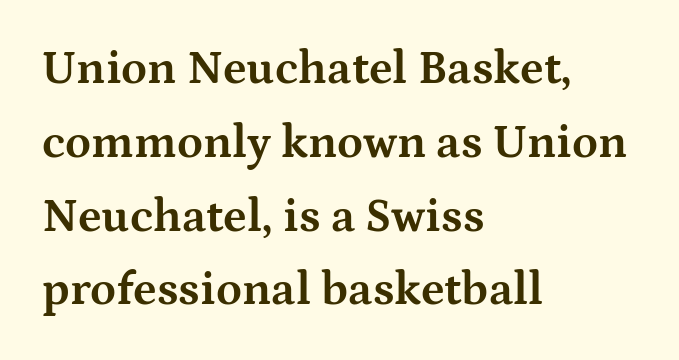
Each new line begins a customary step beneath the previous one. Glance below the letters and you will spot only blank space. The letters advance in unequal steps, a hallmark of proportional type. Plenty of ink on the page — the face is bold. You could call the tracking neutral — neither tight nor loose.
